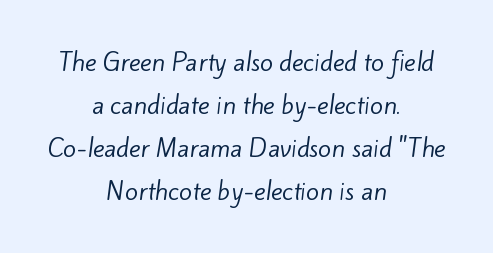
The image shows 24 px text type; set centered, line spacing 1.79x, normal letter spacing, not underlined.
